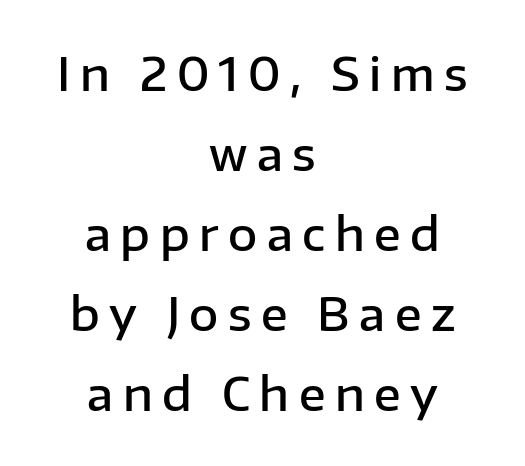
The image shows 45 px semibold sans-serif type, upright; set centered, line spacing 1.78x, unusually wide letter spacing (+0.21 em), not underlined; low stroke contrast and a medium x-height.
